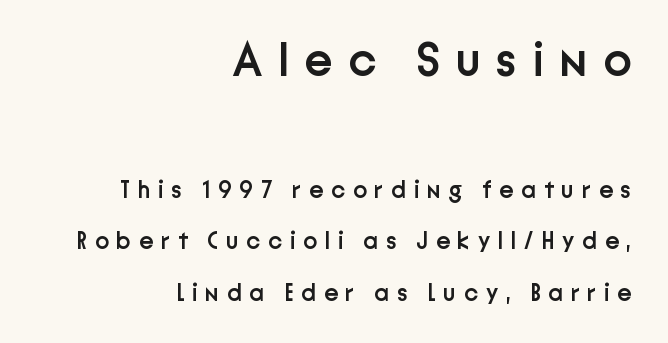
The image shows 48 px semibold sans-serif type, upright; set right-aligned, loose line spacing (2.14x), unusually wide letter spacing (+0.32 em), not underlined; the first (top) block is 2.0x larger; low stroke contrast and a medium x-height.
